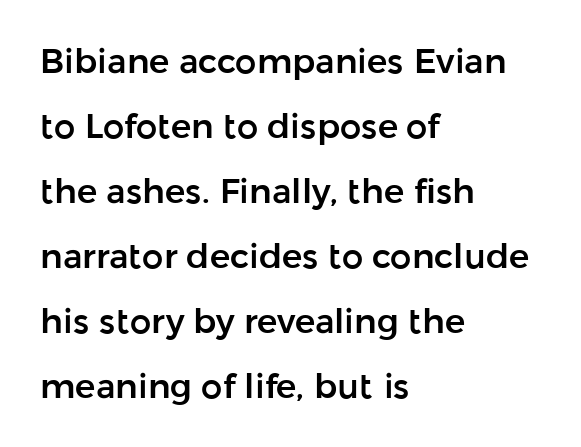
The image shows 34 px sans-serif type, upright; set left-aligned, loose line spacing (1.91x), normal letter spacing, not underlined; low stroke contrast and a medium x-height.
